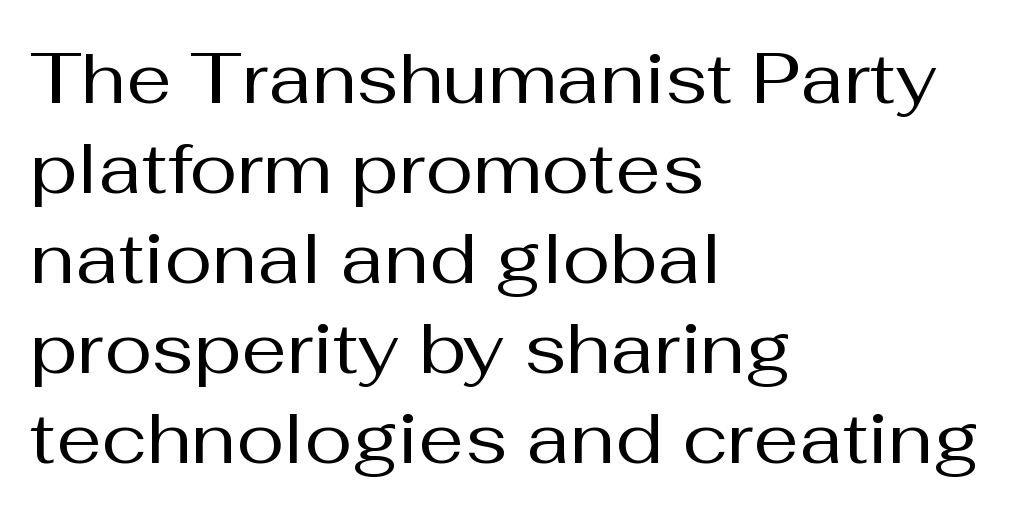
{"serif": "no", "italic": "no", "bold": "no", "weight": "regular", "width": "normal", "stroke_contrast": "medium", "x_height": "medium", "monospaced": "no", "underline": "no", "align": "left", "line_spacing": "normal", "line_spacing_ratio": 1.25, "letter_spacing": "normal", "letter_spacing_em": 0.0, "glyph_px": 72}
